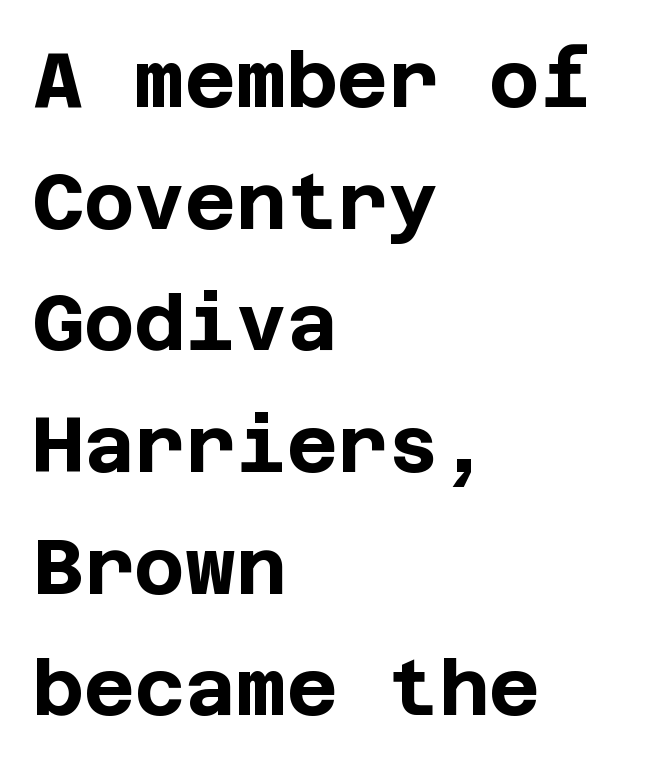
{"serif": "no", "italic": "no", "bold": "yes", "weight": "bold", "width": "normal", "stroke_contrast": "low", "x_height": "large", "underline": "no", "align": "left", "line_spacing": "normal", "line_spacing_ratio": 1.56, "letter_spacing": "normal", "letter_spacing_em": 0.0, "glyph_px": 78}
